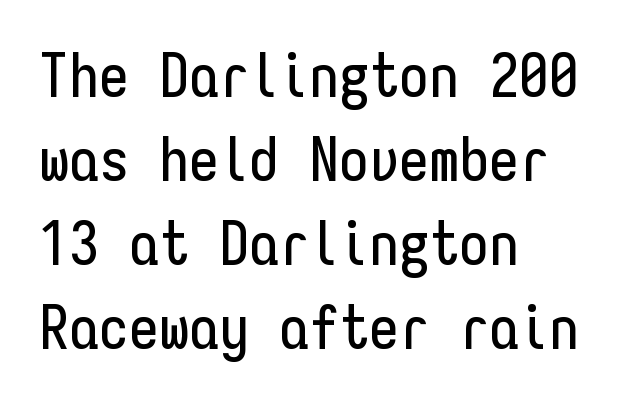
Q: Is the text italic (slanted)? A: No, it is upright.
Q: Is the typeface a serif or a sans-serif typeface? A: Sans-serif.
Q: Is the text underlined? A: No.
Q: How is the paragraph aligned? A: Left-aligned.
Q: Is the spacing between letters normal or unusually wide? A: Normal.
Q: Is the spacing between lines tight, normal or loose? A: Normal.
Q: Width (condensed, normal, or wide)? A: Condensed.
Q: Stroke contrast? A: Low.
Q: x-height? A: Medium.
Q: Monospaced? A: Yes.
